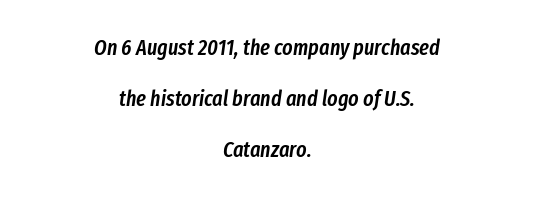
One glance says open: line gaps are wider than usual. Horizontally, the lines are justified to the midpoint only. The typesetting leans somewhat heavy: a semibold. In terms of posture, this sample is oblique. The zone under the glyphs is completely vacant. The horizontal fit of the characters is conventional and even.
